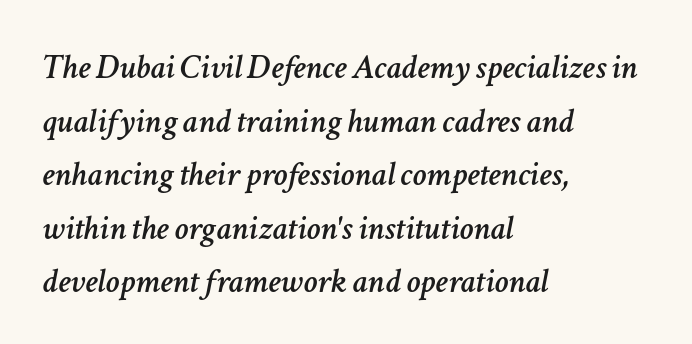
These lines sit exactly where default settings would place them. The rendering uses natural spacing where letterforms have individual widths. Slanted lettering throughout. The passage shown has conventional tracking throughout. Layout note: lines flush left. No word sits above an underline.
